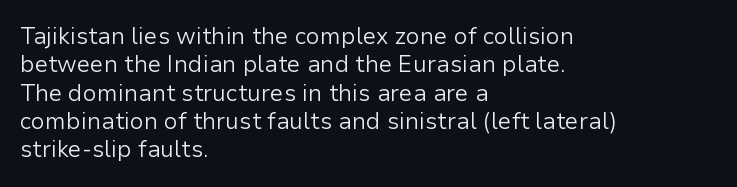
Nobody touched the tracking dial on this one. Visually the block forms a straight wall on the left and a jagged coastline on the right. Posture: upright roman. Beneath every word, the page is bare.
